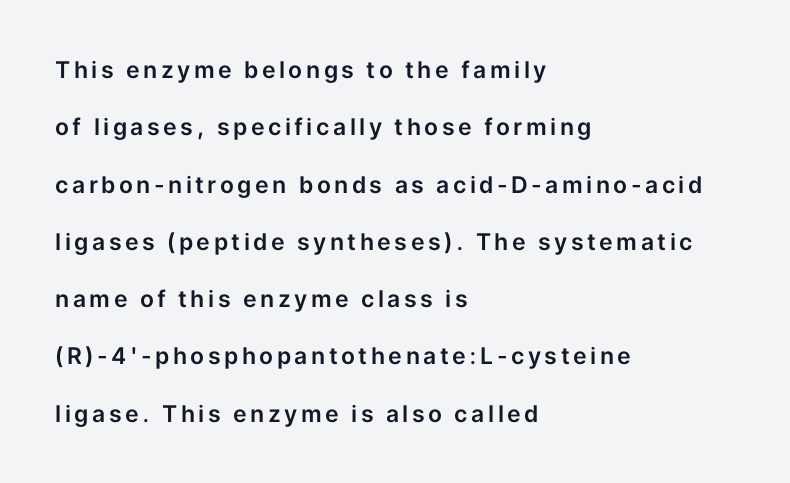
The image shows 23 px text type, upright; set left-aligned, loose line spacing (2.49x), not underlined.
